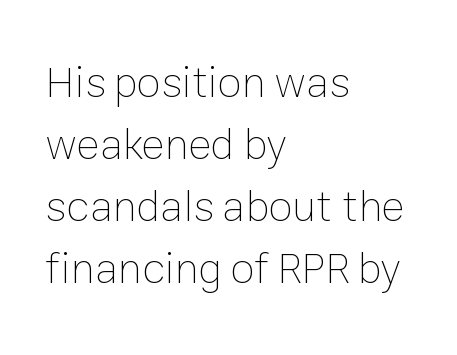
{"italic": "no", "bold": "no", "weight": "thin", "width": "normal", "stroke_contrast": "low", "x_height": "medium", "monospaced": "no", "underline": "no", "align": "left", "line_spacing": "normal", "line_spacing_ratio": 1.41, "letter_spacing": "normal", "letter_spacing_em": 0.0, "glyph_px": 44}
